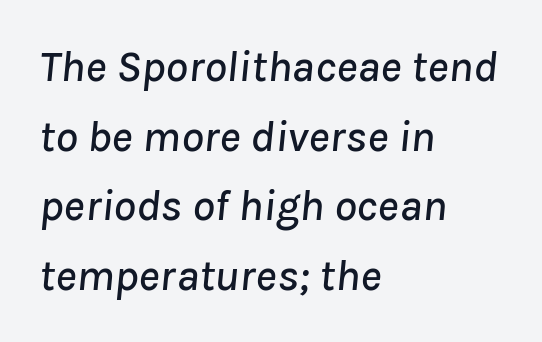
Nobody drew a line under any word here. The letters advance in unequal steps, a hallmark of proportional type. Observe the ordinary spacing: letters are neighbours, not strangers. Horizontally, the lines are justified to the leading edge only. The axis of the letterforms is tilted away from vertical.
